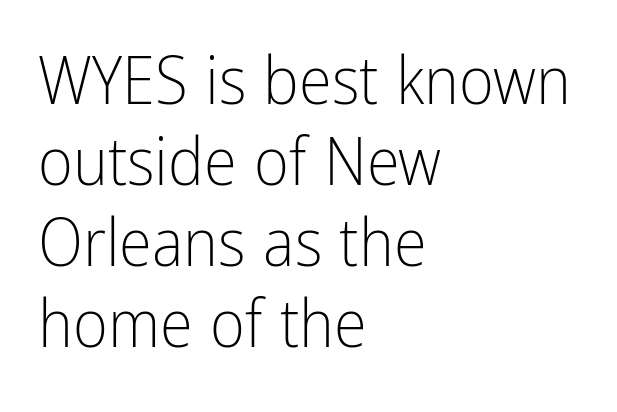
{"serif": "no", "italic": "no", "bold": "no", "weight": "light", "width": "condensed", "stroke_contrast": "low", "x_height": "medium", "monospaced": "no", "underline": "no", "align": "left", "line_spacing_ratio": 1.21, "letter_spacing": "normal", "letter_spacing_em": 0.0, "glyph_px": 67}
